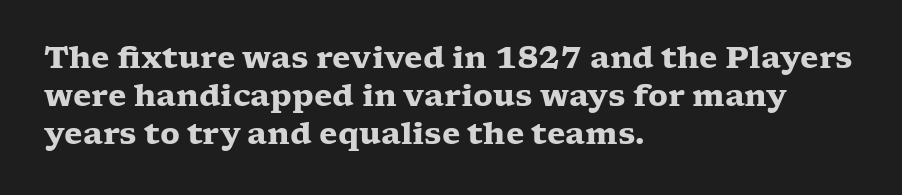
The image shows 30 px heavy, wide serif type, upright; set left-aligned, normal line spacing (1.26x), normal letter spacing, not underlined; low stroke contrast and a medium x-height.
